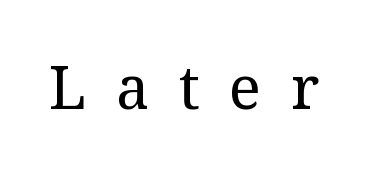
The image shows 60 px regular-weight serif type, upright; set unusually wide letter spacing (+0.49 em), not underlined; medium stroke contrast and a medium x-height.
